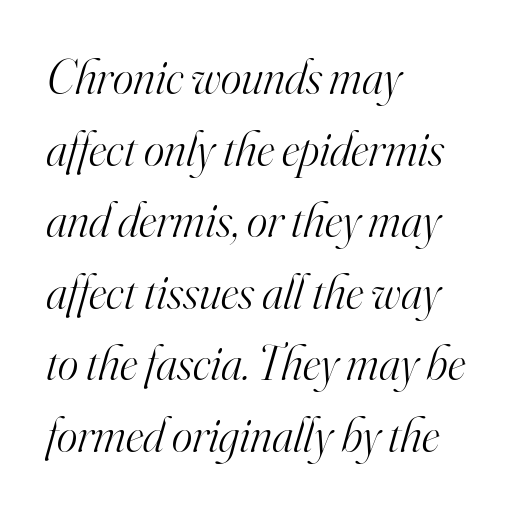
Q: Is the text bold? A: No.
Q: Is the text italic (slanted)? A: Yes, it leans right by about 16 degrees.
Q: Is the typeface a serif or a sans-serif typeface? A: Serif.
Q: Is the text underlined? A: No.
Q: How is the paragraph aligned? A: Left-aligned.
Q: Is the spacing between letters normal or unusually wide? A: Normal.
Q: Is the spacing between lines tight, normal or loose? A: Normal.
Q: Width (condensed, normal, or wide)? A: Normal.
Q: Stroke contrast? A: High.
Q: x-height? A: Small.
Q: Monospaced? A: No.
